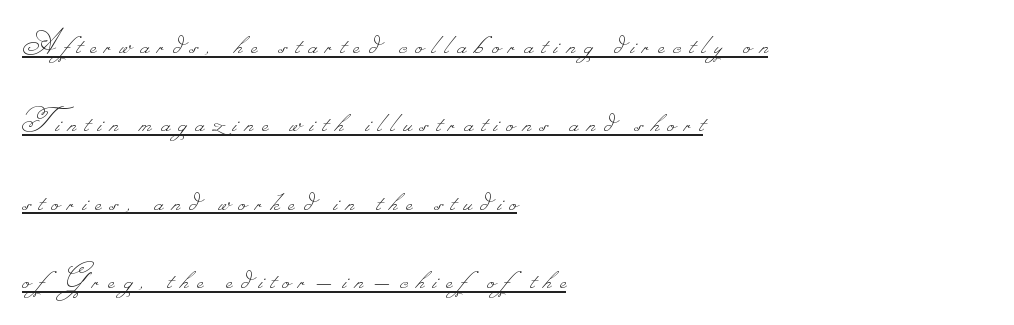
Q: Is the text bold? A: No.
Q: Is the text underlined? A: Yes.
Q: How is the paragraph aligned? A: Left-aligned.
Q: Is the spacing between letters normal or unusually wide? A: Unusually wide.
Q: Is the spacing between lines tight, normal or loose? A: Loose.
Q: Width (condensed, normal, or wide)? A: Normal.
Q: Stroke contrast? A: Low.
Q: Monospaced? A: No.
